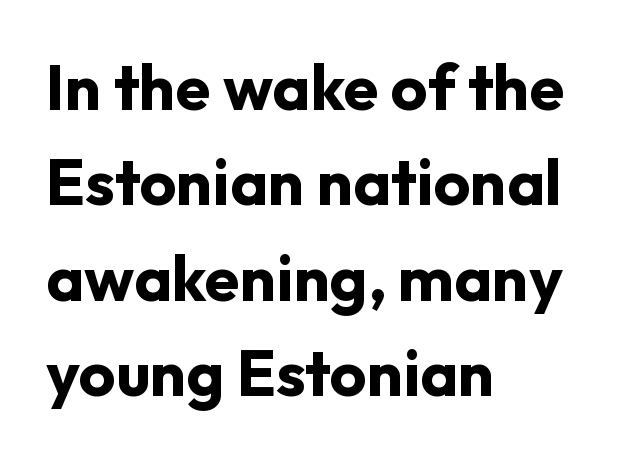
Its strokes are broad and dark, the hallmark of bold type. Look at the bottom of the vertical strokes: they stop flat, with no serifs. The passage shown has conventional tracking throughout. Character widths vary here, with narrow letters taking less room than wide ones. Descender tails drop into unmarked territory. No italicization has been applied; the sample stays upright.
